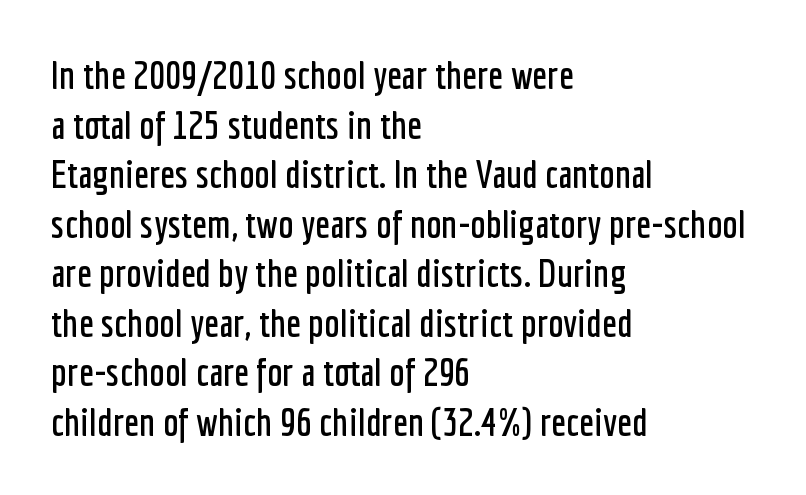
The image shows 39 px condensed sans-serif type, upright; set left-aligned, normal line spacing (1.27x), normal letter spacing, not underlined; low stroke contrast and a medium x-height.
